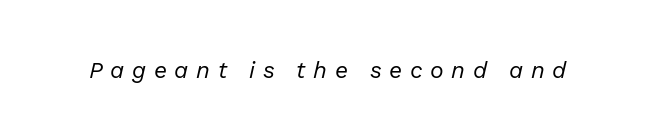
This rendering widens character spacing well past its baseline value. Style check: oblique. Lines of text with bare space underneath. Caption: face not bold, strokes unweighted.
